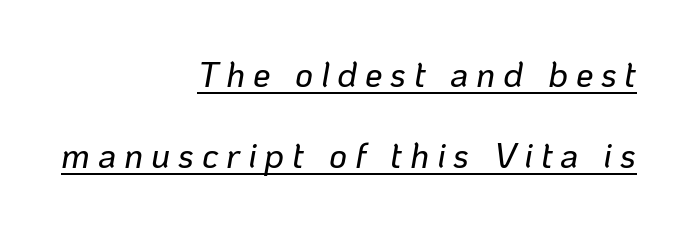
{"italic": "yes", "lean": "right", "slant_degrees": 10, "width": "normal", "stroke_contrast": "low", "x_height": "medium", "monospaced": "no", "underline": "yes", "align": "right", "line_spacing": "loose", "line_spacing_ratio": 2.31, "letter_spacing": "wide", "letter_spacing_em": 0.22, "glyph_px": 35}
